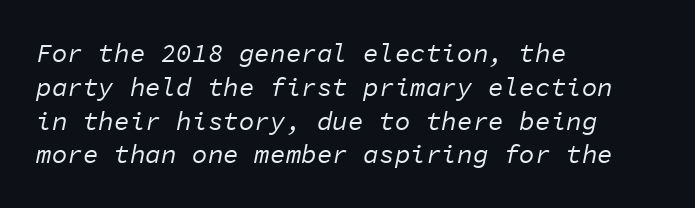
{"italic": "yes", "lean": "right", "slant_degrees": 11, "bold": "no", "underline": "no", "align": "left", "line_spacing": "normal", "line_spacing_ratio": 1.3, "letter_spacing": "normal", "letter_spacing_em": 0.0, "glyph_px": 26}
